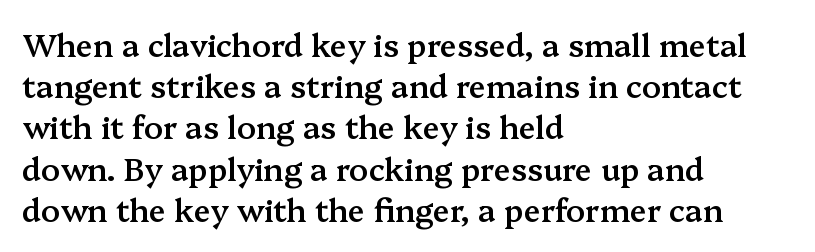
{"serif": "yes", "italic": "no", "bold": "semi", "weight": "semibold", "width": "normal", "stroke_contrast": "medium", "x_height": "medium", "monospaced": "no", "underline": "no", "align": "left", "line_spacing": "normal", "line_spacing_ratio": 1.33, "letter_spacing": "normal", "letter_spacing_em": 0.0, "glyph_px": 31}
